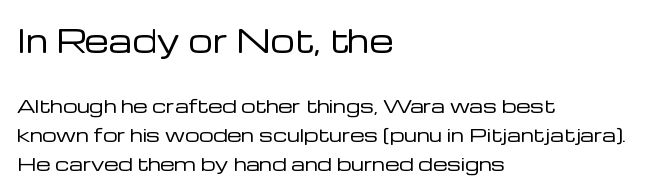
The image shows 31 px regular-weight sans-serif type, upright; set left-aligned, normal line spacing (1.62x), normal letter spacing, not underlined; the first (top) block is 1.72x larger; low stroke contrast and a medium x-height.
